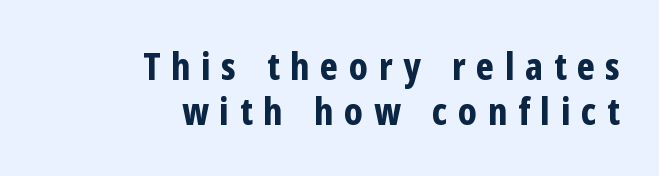
{"serif": "no", "italic": "no", "bold": "yes", "weight": "bold", "width": "condensed", "stroke_contrast": "low", "x_height": "medium", "monospaced": "no", "underline": "no", "align": "right", "line_spacing_ratio": 1.18, "letter_spacing": "wide", "letter_spacing_em": 0.28, "glyph_px": 38}
